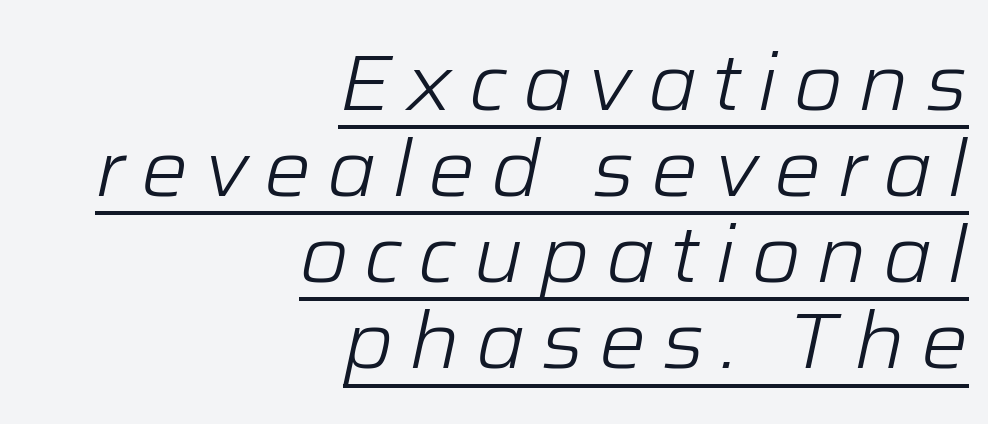
{"italic": "yes", "lean": "right", "slant_degrees": 12, "bold": "no", "weight": "light", "width": "normal", "stroke_contrast": "low", "x_height": "medium", "monospaced": "no", "underline": "yes", "align": "right", "line_spacing": "tight", "line_spacing_ratio": 1.09, "letter_spacing": "wide", "letter_spacing_em": 0.2, "glyph_px": 79}
